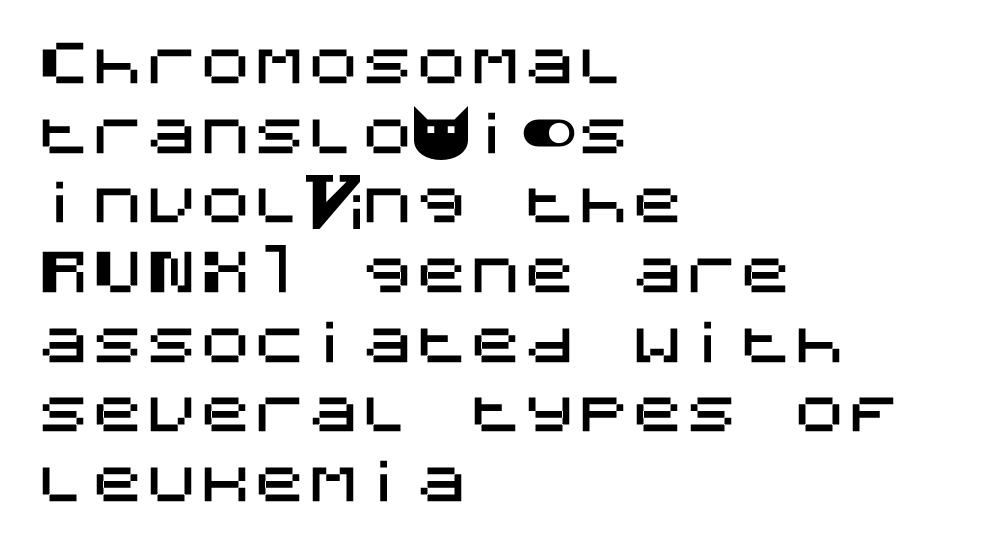
{"serif": "no", "italic": "no", "width": "normal", "stroke_contrast": "medium", "x_height": "large", "underline": "no", "align": "left", "line_spacing": "normal", "line_spacing_ratio": 1.29, "letter_spacing": "normal", "letter_spacing_em": 0.0, "glyph_px": 54}
